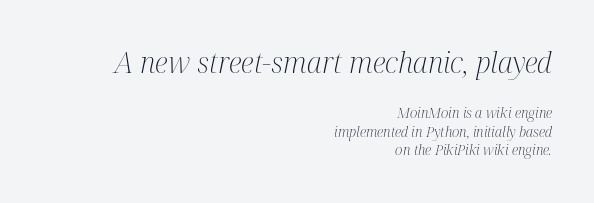
{"serif": "yes", "italic": "yes", "lean": "right", "slant_degrees": 12, "bold": "no", "weight": "light", "width": "condensed", "stroke_contrast": "medium", "x_height": "medium", "monospaced": "no", "underline": "no", "align": "right", "line_spacing": "normal", "line_spacing_ratio": 1.32, "letter_spacing": "normal", "letter_spacing_em": 0.0, "larger_block": "first", "size_ratio": 2.07, "glyph_px": 29}
